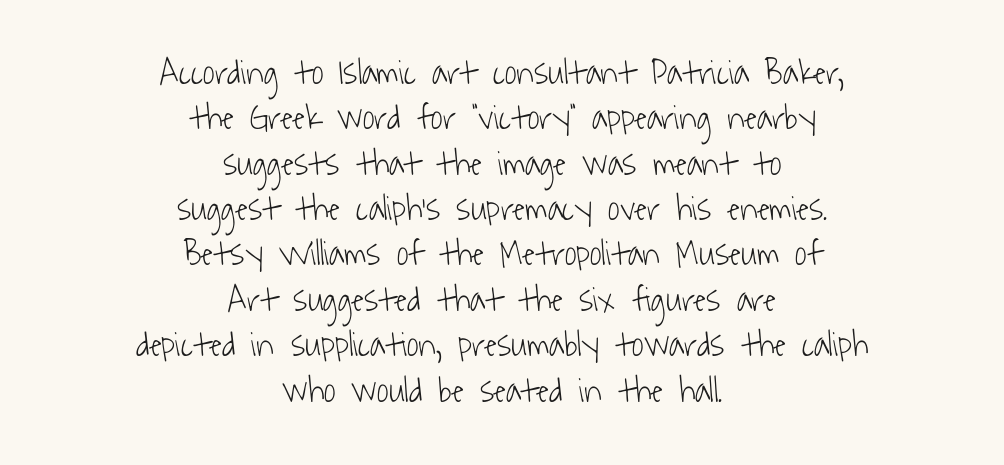
{"serif": "no", "bold": "no", "weight": "light", "width": "condensed", "stroke_contrast": "low", "x_height": "medium", "monospaced": "no", "underline": "no", "align": "center", "line_spacing": "normal", "line_spacing_ratio": 1.26, "letter_spacing": "normal", "letter_spacing_em": 0.0, "glyph_px": 36}
